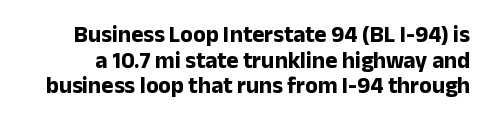
The image shows 23 px bold type, upright; set tight line spacing (1.11x), normal letter spacing, not underlined.
